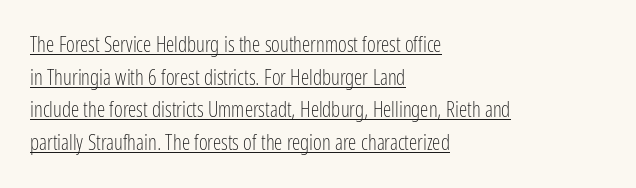
The image shows 21 px text type, upright; set left-aligned, normal line spacing (1.55x), normal letter spacing, underlined.
